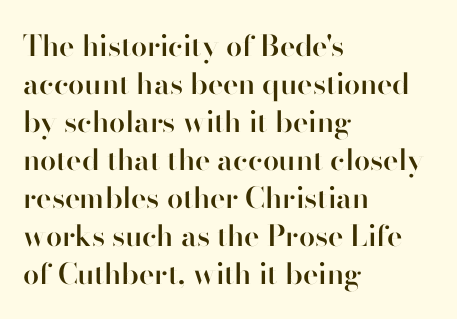
Q: Is the text bold? A: Semi-bold.
Q: Is the text italic (slanted)? A: No, it is upright.
Q: Is the typeface a serif or a sans-serif typeface? A: Sans-serif.
Q: Is the text underlined? A: No.
Q: How is the paragraph aligned? A: Left-aligned.
Q: Is the spacing between letters normal or unusually wide? A: Normal.
Q: Is the spacing between lines tight, normal or loose? A: Normal.
Q: Width (condensed, normal, or wide)? A: Normal.
Q: Stroke contrast? A: High.
Q: x-height? A: Small.
Q: Monospaced? A: No.
